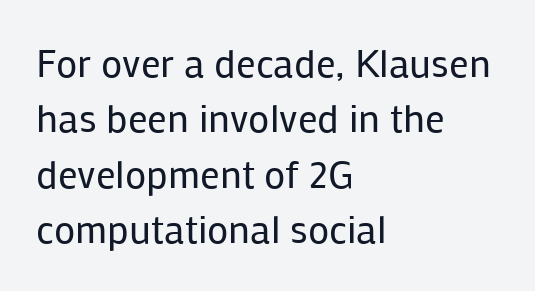
Whoever set this chose a conventional vertical rhythm. Note the varied advance widths — an 'i' is clearly narrower than an 'm'. Does the lettering tilt? It doesn't — this is upright. The face looks like a standard text weight, possibly lighter. The space beneath each line is pristine and unruled. The text was rendered using a sans face with plain stroke endings.
